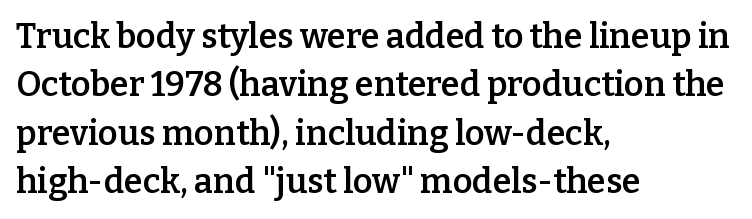
{"serif": "yes", "italic": "no", "bold": "semi", "weight": "semibold", "width": "normal", "stroke_contrast": "low", "x_height": "medium", "monospaced": "no", "underline": "no", "align": "left", "line_spacing": "normal", "line_spacing_ratio": 1.42, "letter_spacing": "normal", "letter_spacing_em": 0.0, "glyph_px": 34}
